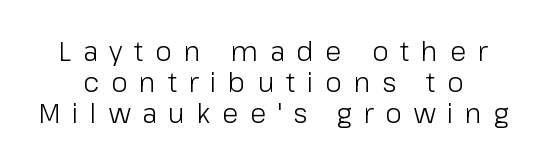
{"italic": "no", "bold": "no", "underline": "no", "line_spacing": "tight", "line_spacing_ratio": 1.14, "letter_spacing": "wide", "letter_spacing_em": 0.43, "glyph_px": 27}
